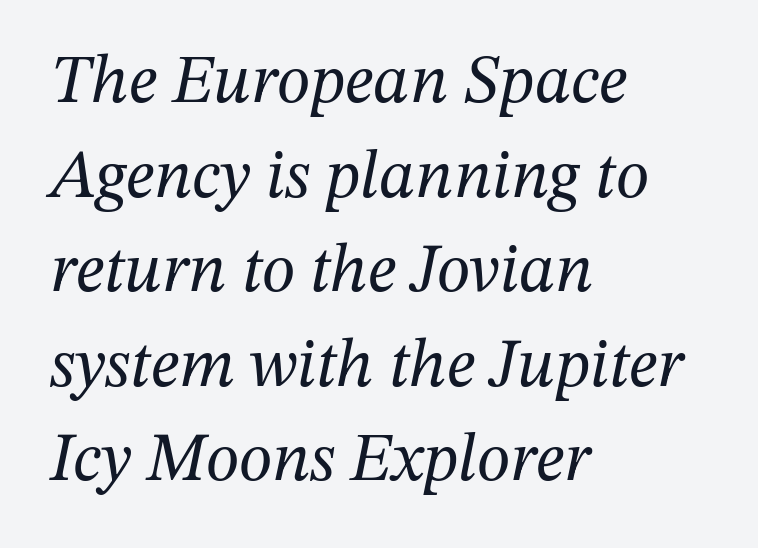
{"serif": "yes", "italic": "yes", "lean": "right", "slant_degrees": 12, "bold": "no", "weight": "regular", "width": "normal", "stroke_contrast": "medium", "x_height": "medium", "monospaced": "no", "underline": "no", "align": "left", "line_spacing": "normal", "line_spacing_ratio": 1.39, "letter_spacing": "normal", "letter_spacing_em": 0.0, "glyph_px": 68}
